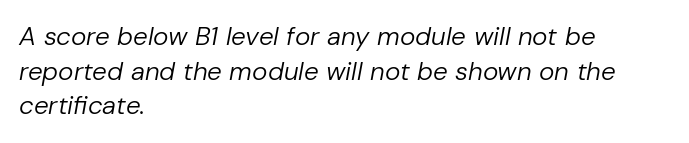
The image shows 26 px text type, italic (leaning right); set left-aligned, normal line spacing (1.33x), normal letter spacing, not underlined.
